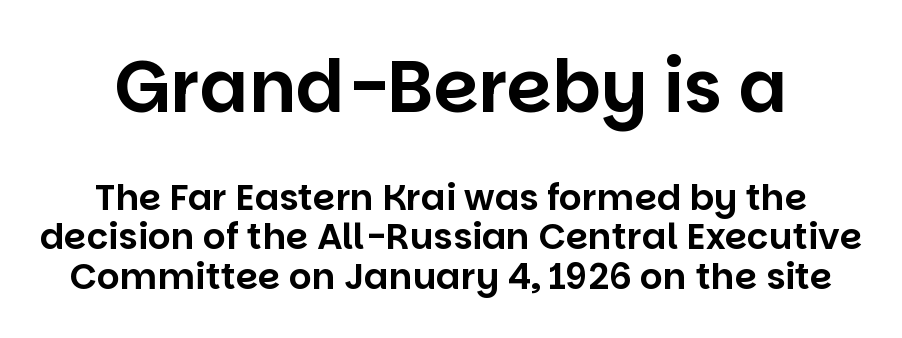
The rendering uses natural spacing where letterforms have individual widths. Typesetter's note — upper block bumped up in size, lower block left smaller. The typography opts for an upright posture over an oblique one. The lines are packed closely together with very little leading. The text was rendered using a sans face with plain stroke endings. Honestly, the letter spacing is just normal — you wouldn't notice it.
